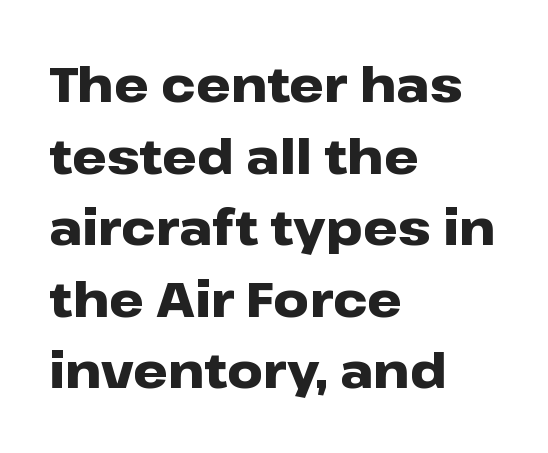
Q: Is the text bold? A: Yes.
Q: Is the text italic (slanted)? A: No, it is upright.
Q: Is the typeface a serif or a sans-serif typeface? A: Sans-serif.
Q: Is the text underlined? A: No.
Q: How is the paragraph aligned? A: Left-aligned.
Q: Is the spacing between letters normal or unusually wide? A: Normal.
Q: Is the spacing between lines tight, normal or loose? A: Normal.
Q: Width (condensed, normal, or wide)? A: Wide.
Q: Stroke contrast? A: Low.
Q: x-height? A: Medium.
Q: Monospaced? A: No.
